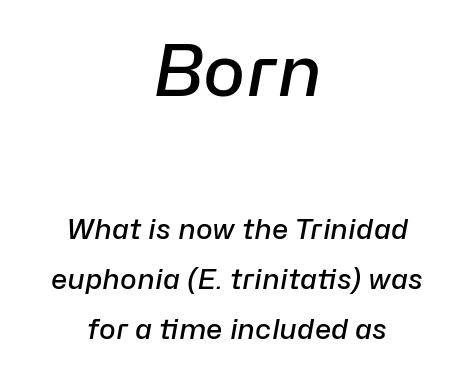
{"italic": "yes", "lean": "right", "slant_degrees": 10, "bold": "semi", "weight": "semibold", "width": "normal", "stroke_contrast": "low", "x_height": "medium", "monospaced": "no", "underline": "no", "align": "center", "line_spacing_ratio": 1.79, "letter_spacing": "normal", "letter_spacing_em": 0.0, "larger_block": "first", "size_ratio": 2.54, "glyph_px": 71}
